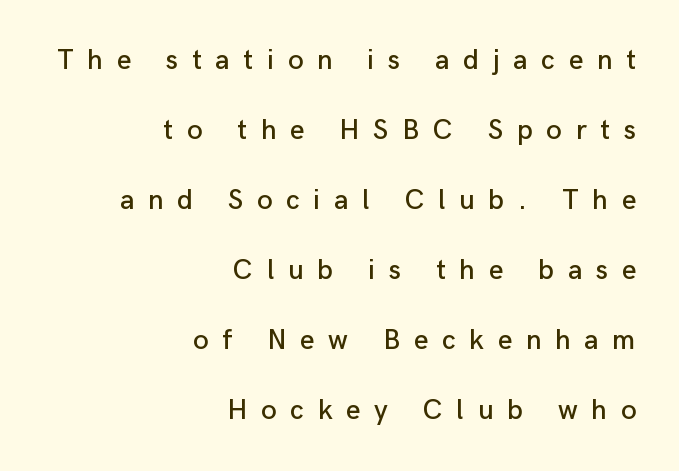
{"serif": "no", "italic": "no", "width": "normal", "stroke_contrast": "low", "x_height": "medium", "monospaced": "no", "underline": "no", "align": "right", "line_spacing": "loose", "line_spacing_ratio": 2.5, "letter_spacing": "wide", "letter_spacing_em": 0.49, "glyph_px": 28}
